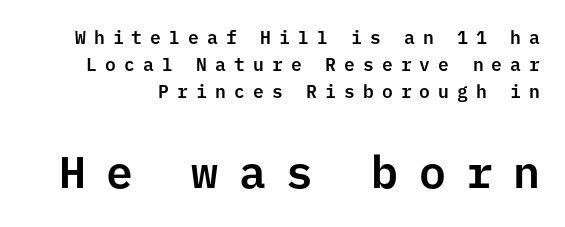
{"serif": "no", "italic": "no", "width": "normal", "stroke_contrast": "low", "x_height": "medium", "monospaced": "yes", "underline": "no", "line_spacing": "normal", "line_spacing_ratio": 1.49, "letter_spacing": "wide", "letter_spacing_em": 0.45, "larger_block": "second", "size_ratio": 2.5, "glyph_px": 45}
